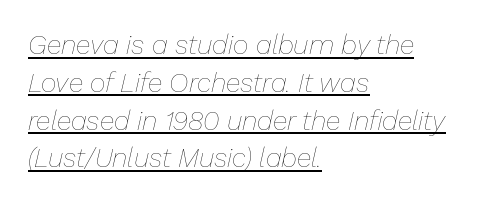
Q: Is the text bold? A: No.
Q: Is the text italic (slanted)? A: Yes, it leans right by about 13 degrees.
Q: Is the text underlined? A: Yes.
Q: How is the paragraph aligned? A: Left-aligned.
Q: Is the spacing between letters normal or unusually wide? A: Normal.
Q: Is the spacing between lines tight, normal or loose? A: Normal.
